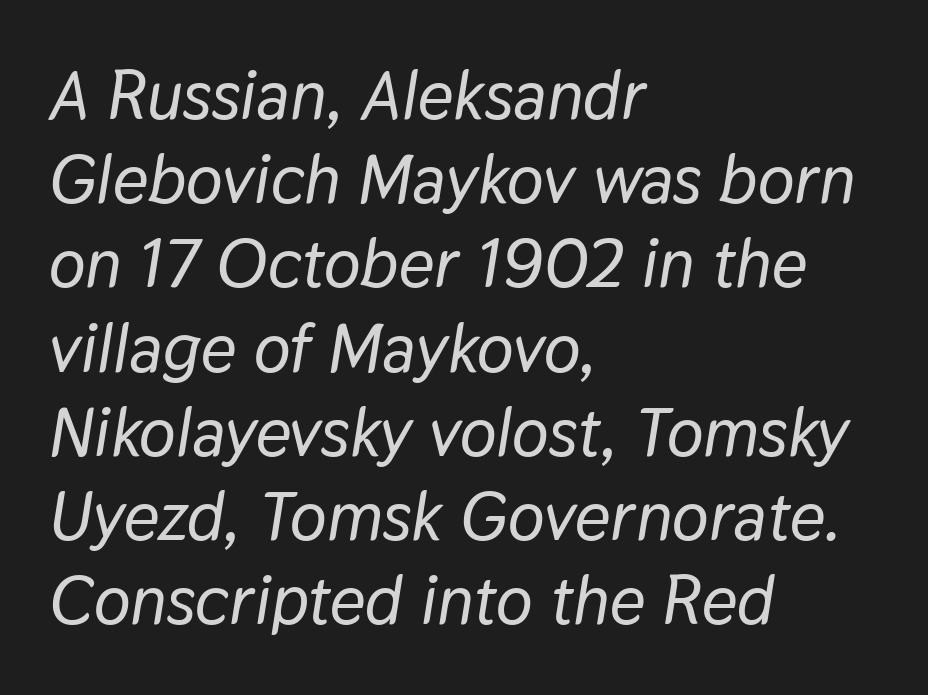
{"italic": "yes", "lean": "right", "slant_degrees": 9, "width": "normal", "stroke_contrast": "low", "x_height": "medium", "monospaced": "no", "underline": "no", "align": "left", "line_spacing_ratio": 1.22, "letter_spacing": "normal", "letter_spacing_em": 0.0, "glyph_px": 69}
